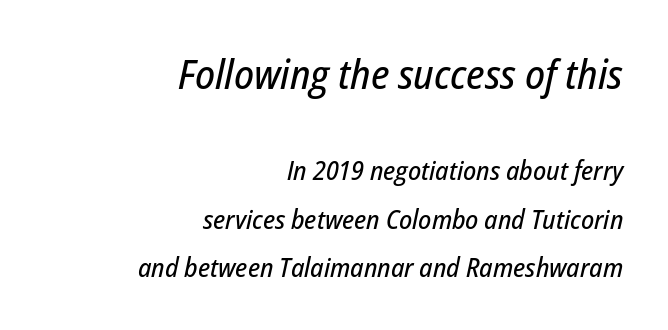
The image shows 41 px condensed type, italic (leaning right); set right-aligned, line spacing 1.79x, normal letter spacing, not underlined; the first (top) block is 1.52x larger; low stroke contrast and a medium x-height.
